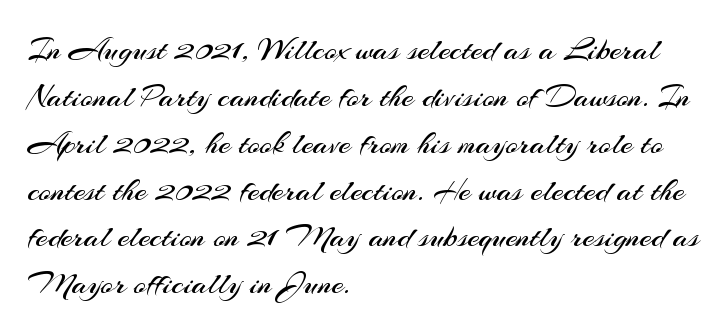
The image shows 33 px regular-weight sans-serif type; set left-aligned, normal line spacing (1.42x), normal letter spacing, not underlined; medium stroke contrast and a small x-height.
